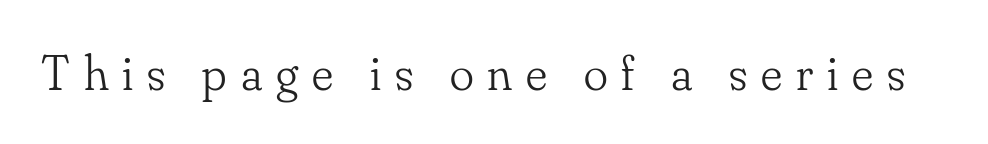
The image shows 50 px light serif type, upright; set unusually wide letter spacing (+0.28 em), not underlined; low stroke contrast and a small x-height.
